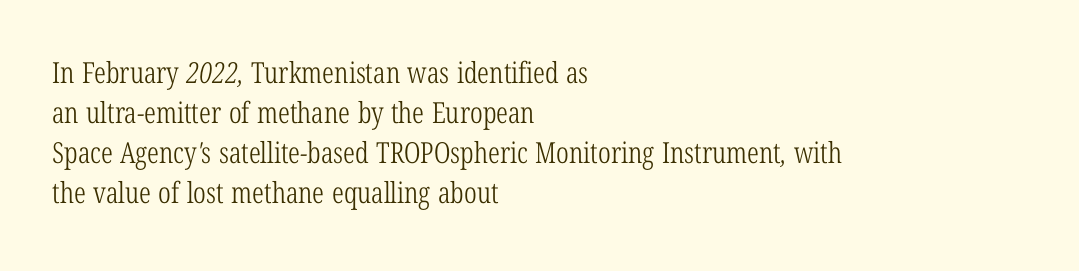
One glance says typical: line gaps are just what's usual. Unlike a clean sans, this face finishes its strokes with serifs. Here the designer chose a conventional face with non-uniform glyph widths. Where is the straight margin? On the left.
